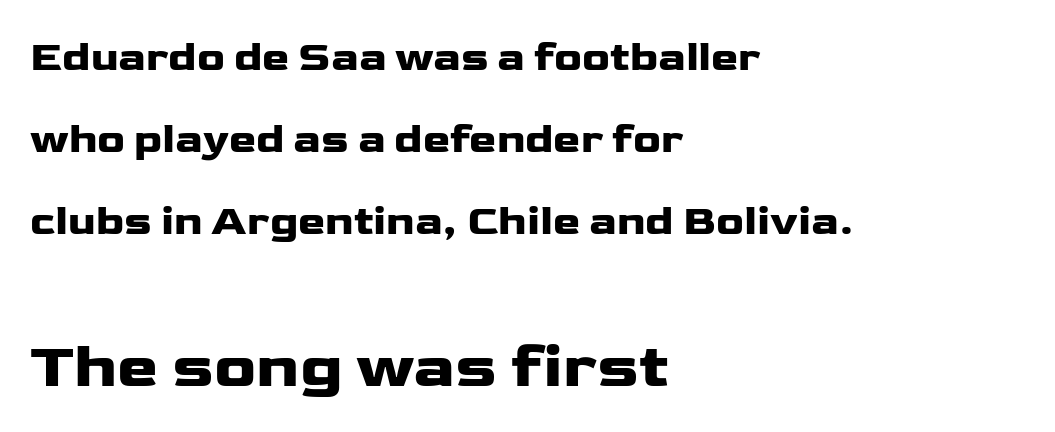
Q: Is the text italic (slanted)? A: No, it is upright.
Q: Is the typeface a serif or a sans-serif typeface? A: Sans-serif.
Q: Is the text underlined? A: No.
Q: How is the paragraph aligned? A: Left-aligned.
Q: Is the spacing between letters normal or unusually wide? A: Normal.
Q: Is the spacing between lines tight, normal or loose? A: Loose.
Q: Which block of text is set in a larger size, the first (top) or the second (bottom)? A: The second (bottom) one.
Q: Width (condensed, normal, or wide)? A: Wide.
Q: Stroke contrast? A: Low.
Q: x-height? A: Medium.
Q: Monospaced? A: No.
